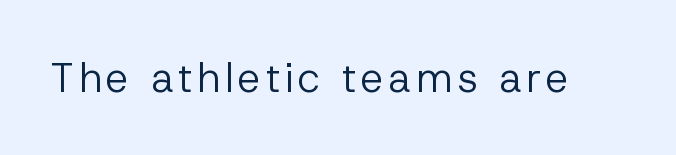
Q: Is the text bold? A: No.
Q: Is the text italic (slanted)? A: No, it is upright.
Q: Is the typeface a serif or a sans-serif typeface? A: Sans-serif.
Q: Is the text underlined? A: No.
Q: Width (condensed, normal, or wide)? A: Normal.
Q: Stroke contrast? A: Low.
Q: x-height? A: Medium.
Q: Monospaced? A: No.
